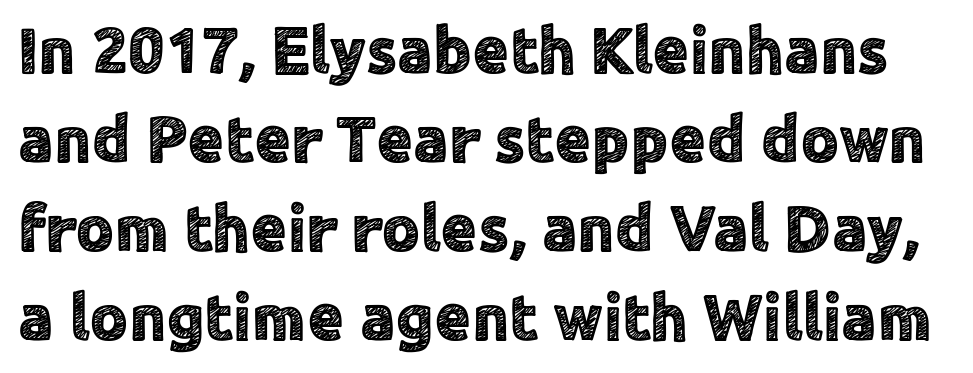
Spacing verdict: proportional, widths tailored to each character. You could call the tracking neutral — neither tight nor loose. Designer's note — italics off, roman on. The passage shown stacks its lines at a standard gap. The space directly below the letters is spotless. The characters display no serif detailing; their extremities are plain.
